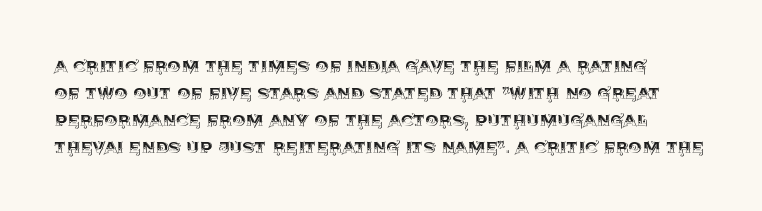
{"italic": "no", "underline": "no", "line_spacing": "normal", "line_spacing_ratio": 1.28, "letter_spacing": "normal", "letter_spacing_em": 0.0, "glyph_px": 21}
